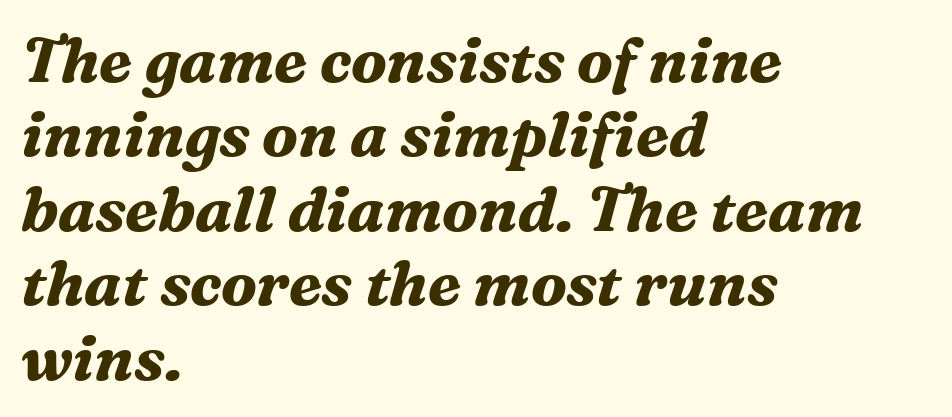
The image shows 62 px bold serif type, italic (leaning right); set left-aligned, line spacing 1.2x, normal letter spacing, not underlined; medium stroke contrast and a medium x-height.
